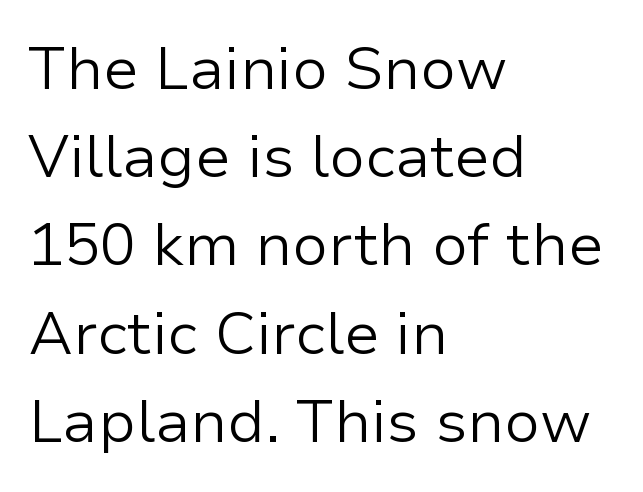
Q: Is the text bold? A: No.
Q: Is the text italic (slanted)? A: No, it is upright.
Q: Is the typeface a serif or a sans-serif typeface? A: Sans-serif.
Q: Is the text underlined? A: No.
Q: How is the paragraph aligned? A: Left-aligned.
Q: Is the spacing between letters normal or unusually wide? A: Normal.
Q: Is the spacing between lines tight, normal or loose? A: Normal.
Q: Width (condensed, normal, or wide)? A: Normal.
Q: Stroke contrast? A: Low.
Q: x-height? A: Medium.
Q: Monospaced? A: No.
